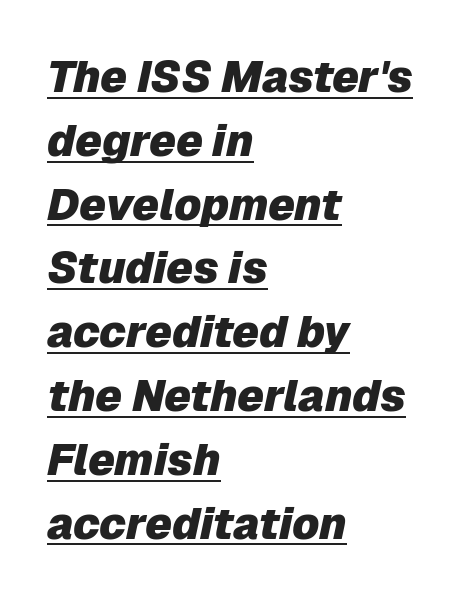
{"italic": "yes", "lean": "right", "slant_degrees": 12, "bold": "yes", "weight": "heavy", "width": "normal", "stroke_contrast": "low", "x_height": "medium", "monospaced": "no", "underline": "yes", "align": "left", "line_spacing": "normal", "line_spacing_ratio": 1.45, "letter_spacing": "normal", "letter_spacing_em": 0.0, "glyph_px": 44}
